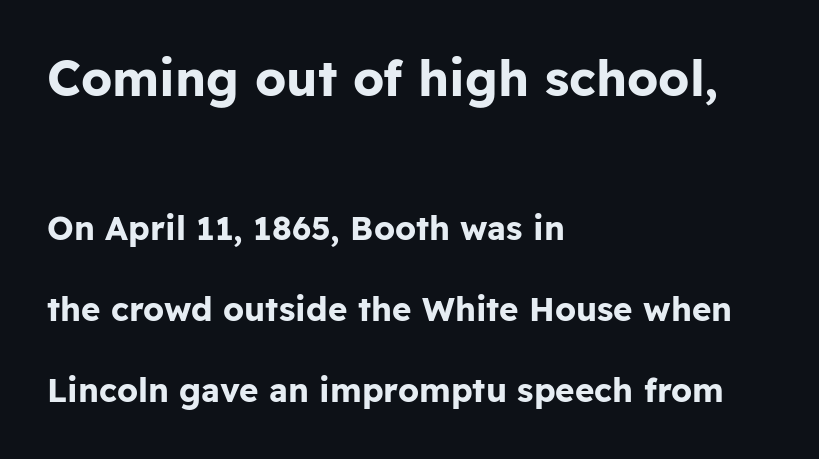
The letters sit at their default tracking, neither squeezed nor spread. The letters stand upright; this is a roman face. How would I describe the line gaps? Wide and relaxed. The face used here has the dense, thick strokes of a bold. These lines stack with their left ends in a neat column. The gap between lines stays unmarked.
